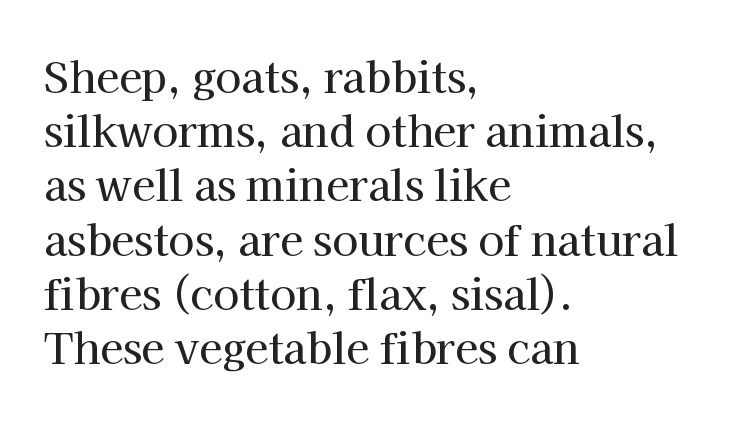
Q: Is the text italic (slanted)? A: No, it is upright.
Q: Is the typeface a serif or a sans-serif typeface? A: Serif.
Q: Is the text underlined? A: No.
Q: How is the paragraph aligned? A: Left-aligned.
Q: Is the spacing between letters normal or unusually wide? A: Normal.
Q: Is the spacing between lines tight, normal or loose? A: Normal.
Q: Width (condensed, normal, or wide)? A: Normal.
Q: Stroke contrast? A: High.
Q: x-height? A: Medium.
Q: Monospaced? A: No.
